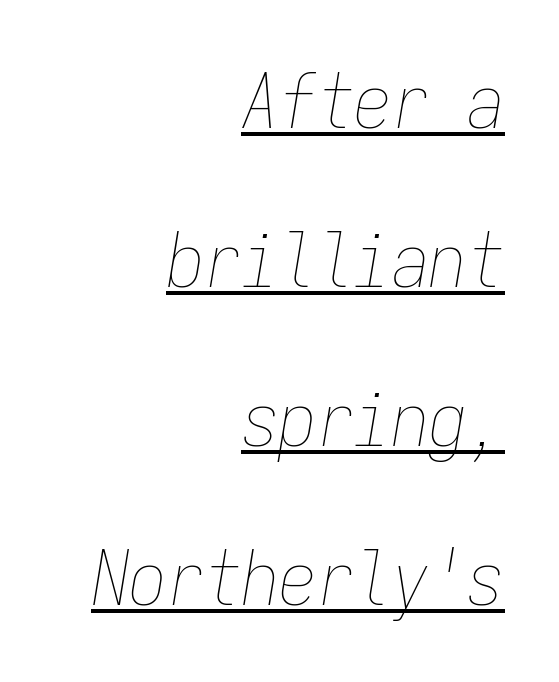
Each letter, wide or thin by design, is forced into the same width here. An italicized treatment has been applied to the whole sample. Is the stroke heavy? The answer is a plain regular-or-lighter. Each word holds together tightly as a unit, with standard inter-letter gaps.
